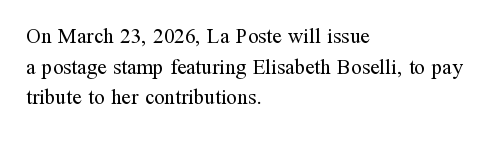
The strip under each line holds only bare page. The lines in this sample share a left origin and differ only in where they stop. The block of text has a typical density, with ordinary space between rows. A typesetter would call this zero additional tracking. Each stroke keeps to a modest, everyday thickness or less. Style check: upright.
